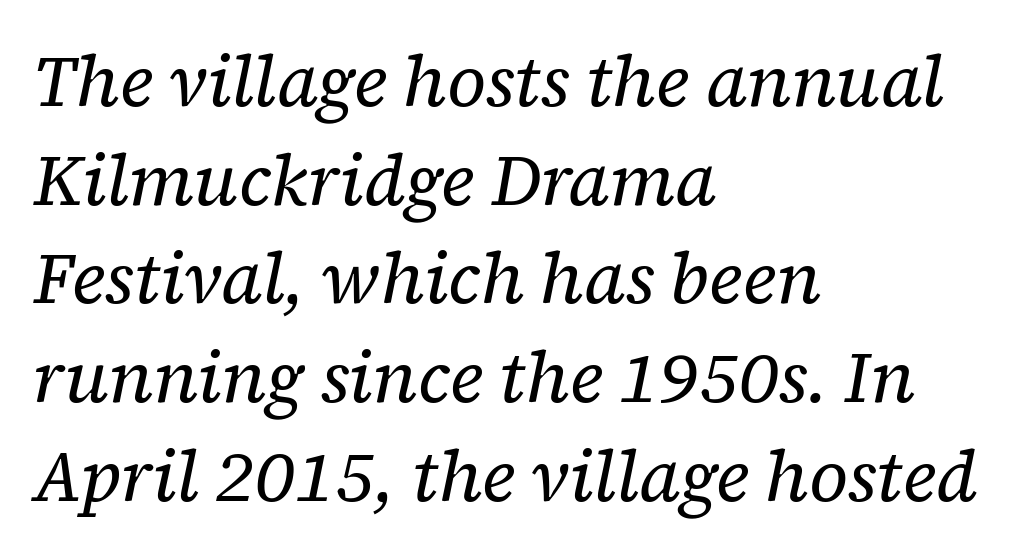
The image shows 71 px regular-weight serif type, italic (leaning right); set left-aligned, normal line spacing (1.39x), normal letter spacing, not underlined; low stroke contrast and a medium x-height.
